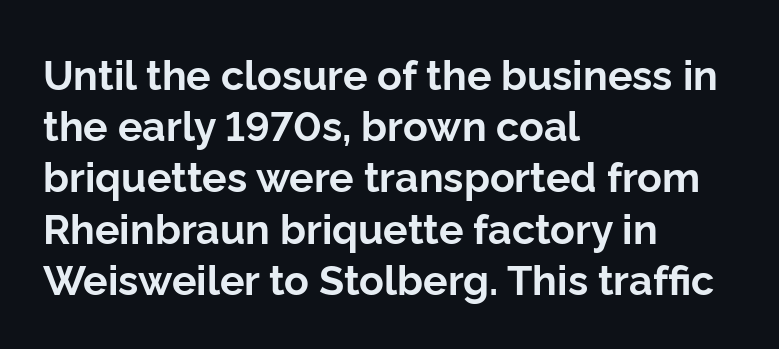
{"serif": "no", "italic": "no", "bold": "yes", "weight": "bold", "width": "normal", "stroke_contrast": "low", "x_height": "medium", "monospaced": "no", "underline": "no", "align": "left", "line_spacing": "normal", "line_spacing_ratio": 1.25, "letter_spacing": "normal", "letter_spacing_em": 0.0, "glyph_px": 41}
